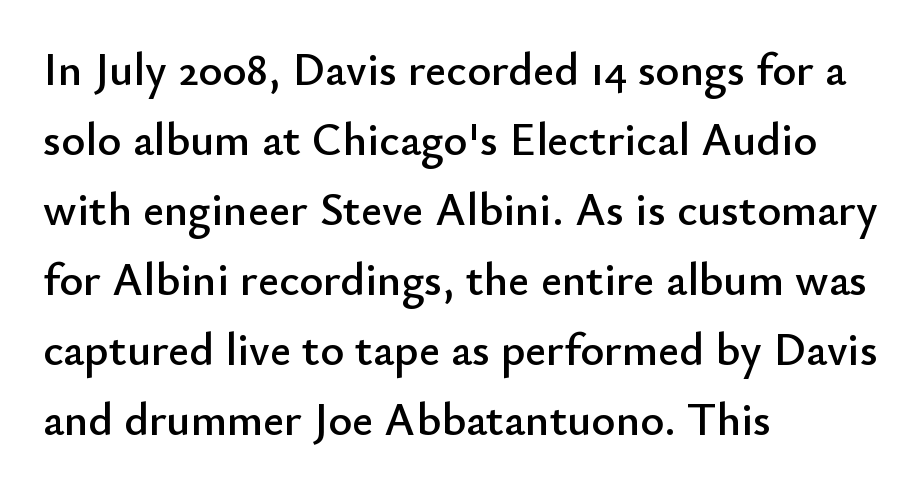
{"serif": "no", "italic": "no", "width": "normal", "stroke_contrast": "low", "x_height": "small", "monospaced": "no", "underline": "no", "align": "left", "line_spacing": "normal", "line_spacing_ratio": 1.52, "letter_spacing": "normal", "letter_spacing_em": 0.0, "glyph_px": 46}
